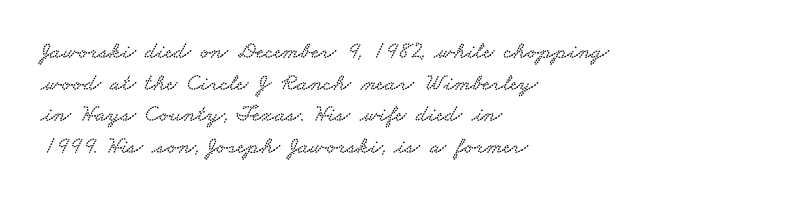
Students, observe: this is what conventionally led text looks like. Glyph-to-glyph distance matches everyday printed text. The lines are quadded left. The strip under each line holds only bare page.
